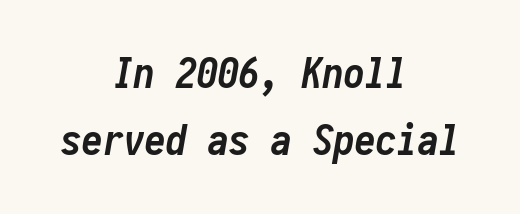
If you folded the block vertically in half, each line would mirror itself in length. This sample keeps an unexceptional amount of space between lines. Spacing verdict: monospaced, one width for all characters. Standard letterfit; no display-style spreading of the glyphs. Heavy, bold letterforms.
